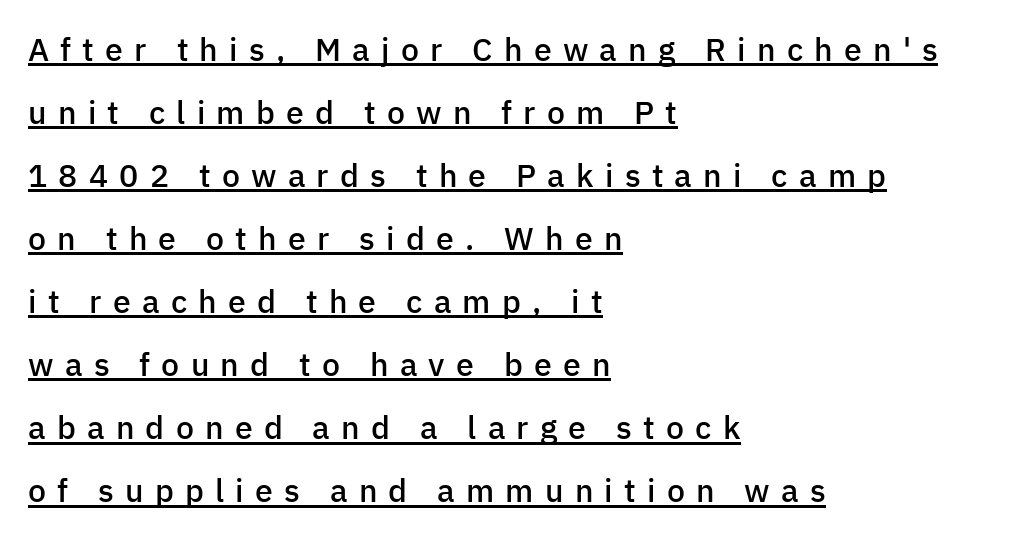
Quick note: underline on. All the whitespace from short lines collects on the right. The sample has been set in demibold, a notch under bold. A great deal of white space separates one row of letters from the next. Compared with typical body copy, the letter spacing here is much looser.
